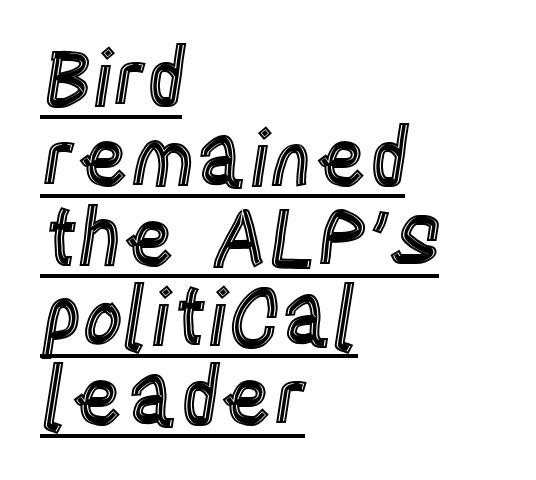
Horizontal bands of white between lines are thin slivers. Check the space under the baseline: a stroke is drawn there. Tracking here is standard; glyphs follow each other at the usual distance. These lines are rendered in a variable-pitch font. A classic flush-left, rag-right setting is used for this passage.
